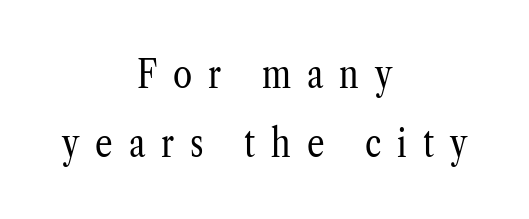
Looks like regular typesetting: each glyph gets only the width it needs. In terms of posture, this sample is upright. The typeface chosen for these lines features serifs. Descender tails drop into unmarked territory. Look at the tracking — it's clearly loosened, letters drifting apart. No letter is thick-stroked: the sample isn't bold.
